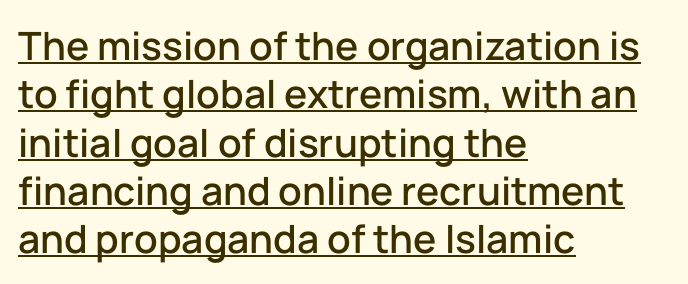
Each letter keeps its own natural width here, so spacing adapts to shape. Words appear dense and cohesive because spacing is normal. The face used here appears with an underline applied. Do the letters lean? They stand straight. Each letter's strokes conclude bluntly, with no projecting serifs. The paragraph has a hard left edge and a soft right edge.
